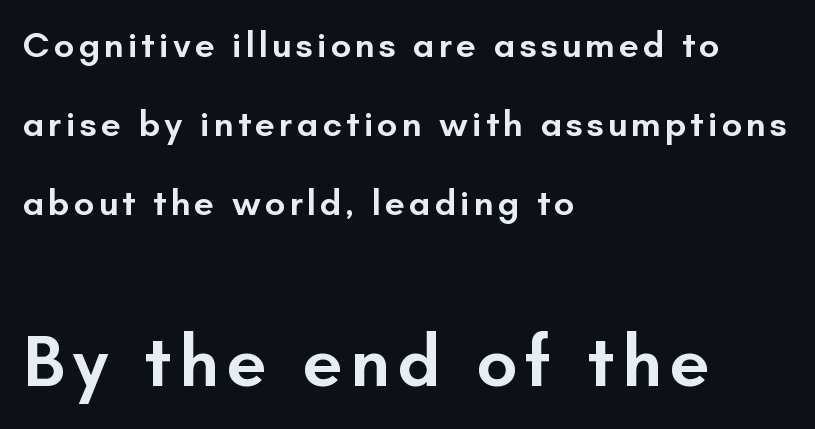
{"serif": "no", "italic": "no", "bold": "semi", "weight": "semibold", "width": "normal", "stroke_contrast": "low", "x_height": "small", "monospaced": "no", "underline": "no", "align": "left", "line_spacing": "loose", "line_spacing_ratio": 2.2, "larger_block": "second", "size_ratio": 2.0, "glyph_px": 72}
